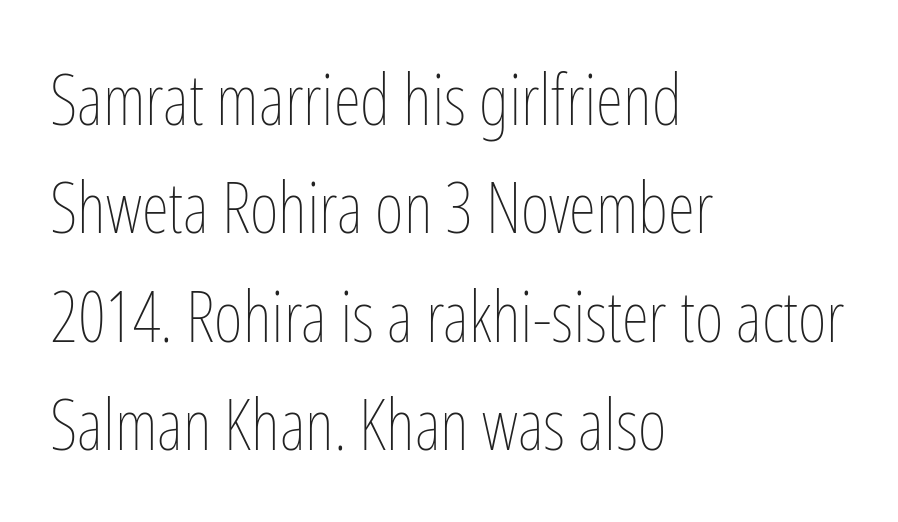
The image shows 70 px thin, condensed type, upright; set left-aligned, normal line spacing (1.55x), normal letter spacing, not underlined; low stroke contrast and a medium x-height.
